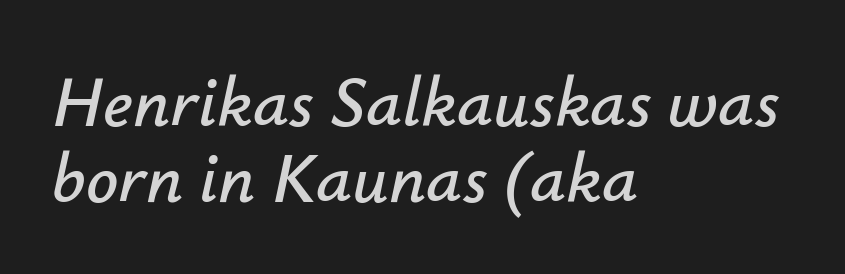
The image shows 71 px text type, italic (leaning right); set left-aligned, tight line spacing (1.07x), normal letter spacing, not underlined; low stroke contrast and a small x-height.
